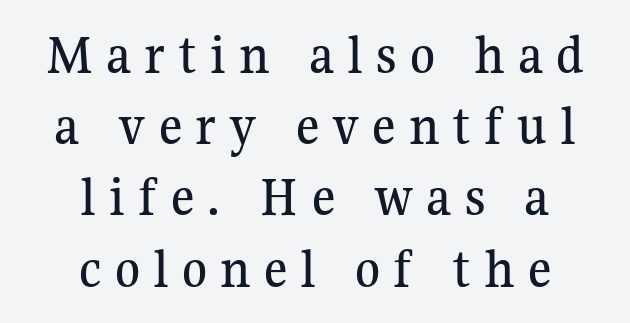
The passage shown is typed in a proportional face where columns would drift. Teacher's note: observe the equal gaps on both sides — that is centered alignment. Rule under the text: the space is simply empty. Loose tracking; the words dissolve into strings of separated letters.
